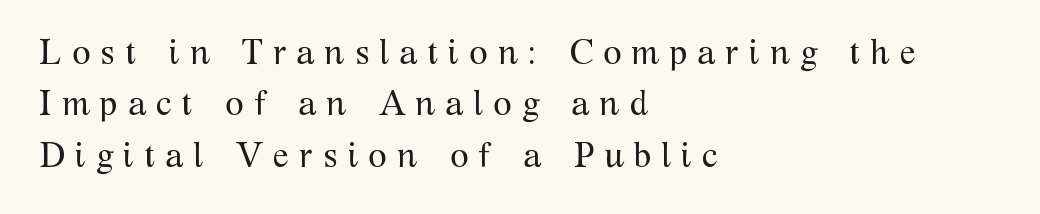
The rendering anchors every line to the left-hand side. The passage shown is typed in a proportional face where columns would drift. Tracking value appears strongly positive — letters spread wide. These lines were composed using upright roman letters. Notice how descenders clear the ascenders below comfortably — that's standard leading. Is the stroke heavy? The answer is a plain regular-or-lighter.
